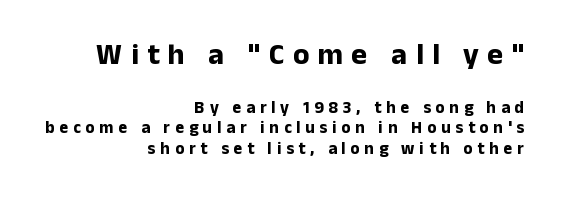
{"serif": "no", "italic": "no", "bold": "yes", "weight": "bold", "width": "normal", "stroke_contrast": "low", "x_height": "medium", "monospaced": "no", "underline": "no", "align": "right", "line_spacing_ratio": 1.2, "letter_spacing": "wide", "letter_spacing_em": 0.28, "larger_block": "first", "size_ratio": 1.76, "glyph_px": 30}
